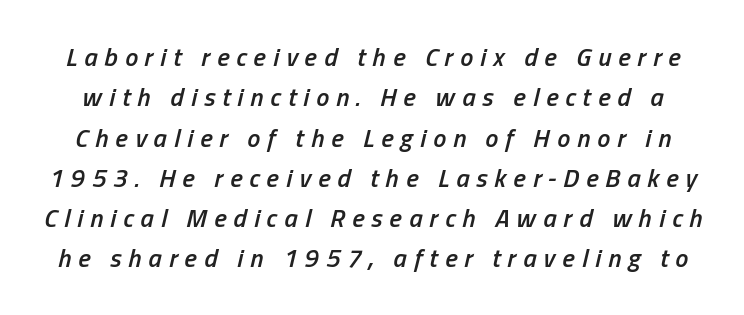
{"italic": "yes", "lean": "right", "slant_degrees": 13, "bold": "semi", "underline": "no", "line_spacing": "normal", "line_spacing_ratio": 1.55, "letter_spacing": "wide", "letter_spacing_em": 0.27, "glyph_px": 26}
